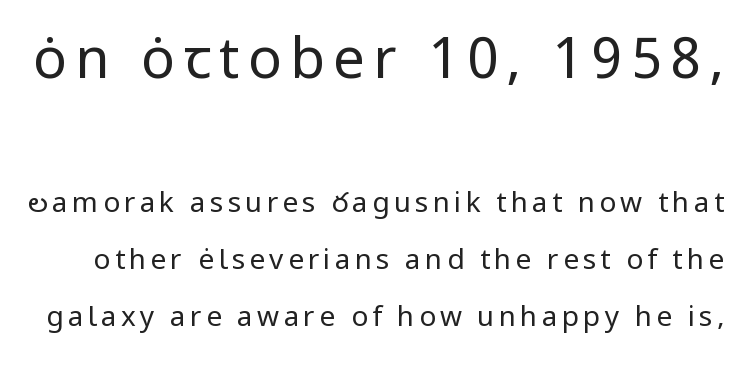
The image shows 56 px regular-weight sans-serif type, upright; set loose line spacing (2.05x), not underlined; the first (top) block is 2.0x larger; low stroke contrast and a medium x-height.
